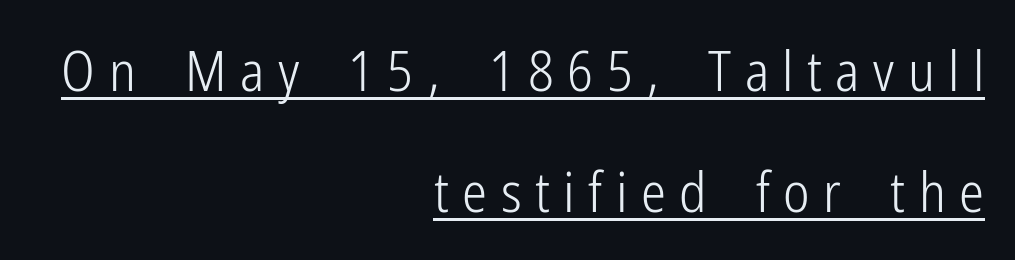
{"serif": "no", "italic": "no", "bold": "no", "weight": "light", "width": "condensed", "stroke_contrast": "low", "x_height": "medium", "monospaced": "no", "underline": "yes", "align": "right", "line_spacing": "loose", "line_spacing_ratio": 2.16, "letter_spacing": "wide", "letter_spacing_em": 0.24, "glyph_px": 56}
